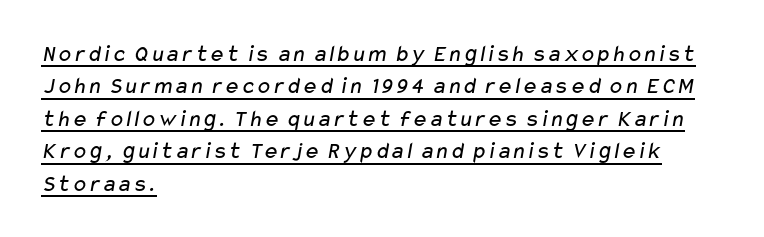
The image shows 24 px text type; set left-aligned, normal line spacing (1.35x), normal letter spacing, underlined.
